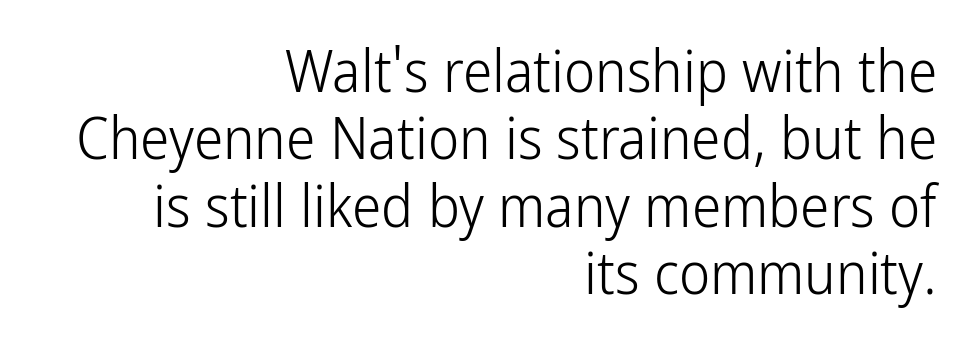
The image shows 59 px light, condensed sans-serif type, upright; set right-aligned, tight line spacing (1.14x), normal letter spacing, not underlined; low stroke contrast and a medium x-height.
